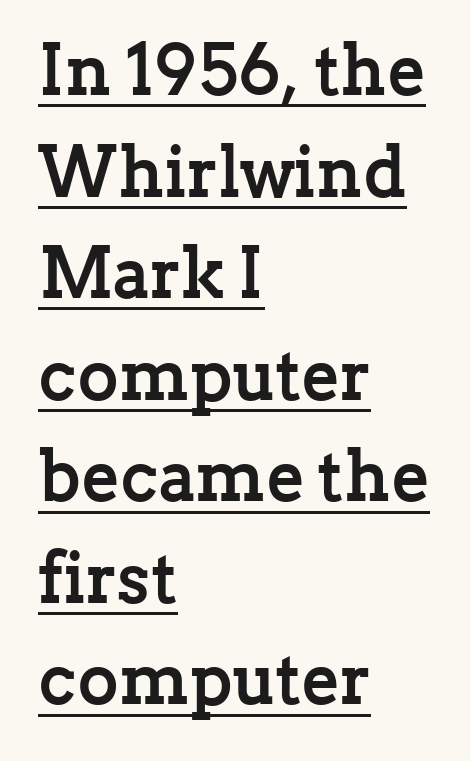
Q: Is the text bold? A: Yes.
Q: Is the text italic (slanted)? A: No, it is upright.
Q: Is the typeface a serif or a sans-serif typeface? A: Serif.
Q: Is the text underlined? A: Yes.
Q: How is the paragraph aligned? A: Left-aligned.
Q: Is the spacing between letters normal or unusually wide? A: Normal.
Q: Is the spacing between lines tight, normal or loose? A: Normal.
Q: Width (condensed, normal, or wide)? A: Normal.
Q: Stroke contrast? A: Low.
Q: x-height? A: Medium.
Q: Monospaced? A: No.
